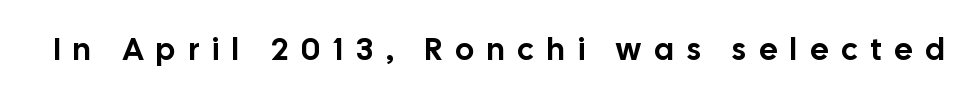
The image shows 31 px sans-serif type, upright; set unusually wide letter spacing (+0.43 em), not underlined; low stroke contrast and a medium x-height.
